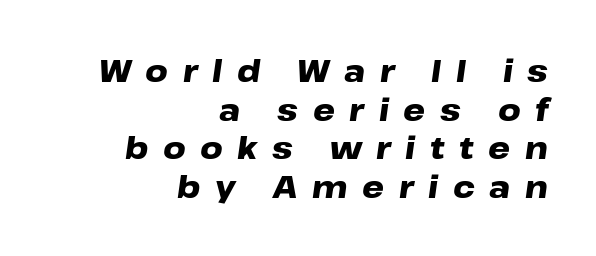
A dark, heavy texture on the line: the type is bold. You could only call the tracking loose — the letters float apart. Slant detected: the letters are inclined. A bare baseline throughout the passage. Regarding leading, the lines here are spaced in the standard way.
